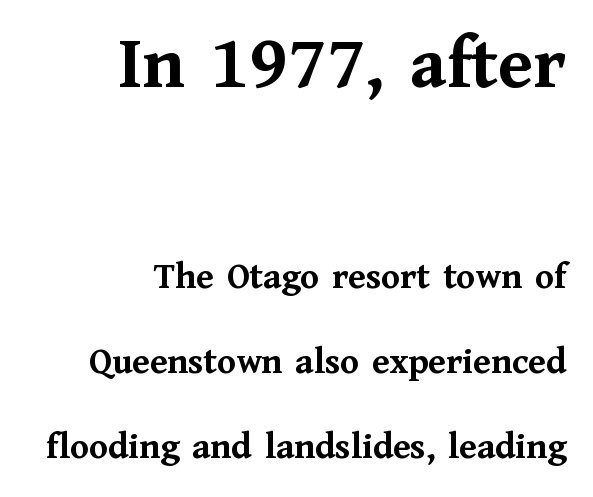
{"serif": "yes", "italic": "no", "bold": "yes", "weight": "semibold", "width": "normal", "stroke_contrast": "medium", "x_height": "medium", "monospaced": "no", "underline": "no", "align": "right", "line_spacing": "loose", "line_spacing_ratio": 2.24, "letter_spacing": "normal", "letter_spacing_em": 0.0, "larger_block": "first", "size_ratio": 2.0, "glyph_px": 76}
